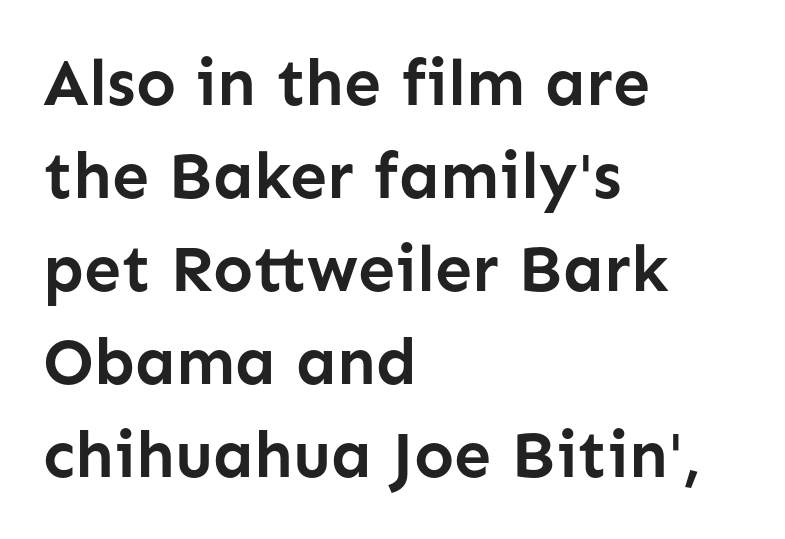
Q: Is the text bold? A: Yes.
Q: Is the text italic (slanted)? A: No, it is upright.
Q: Is the typeface a serif or a sans-serif typeface? A: Sans-serif.
Q: Is the text underlined? A: No.
Q: How is the paragraph aligned? A: Left-aligned.
Q: Is the spacing between letters normal or unusually wide? A: Normal.
Q: Is the spacing between lines tight, normal or loose? A: Normal.
Q: Width (condensed, normal, or wide)? A: Normal.
Q: Stroke contrast? A: Low.
Q: x-height? A: Medium.
Q: Monospaced? A: No.
